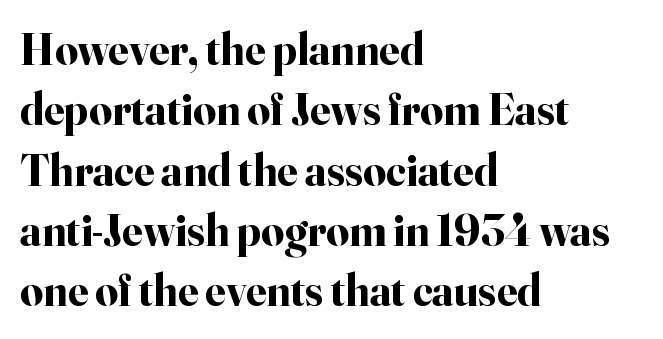
Q: Is the text bold? A: Yes.
Q: Is the text italic (slanted)? A: No, it is upright.
Q: Is the typeface a serif or a sans-serif typeface? A: Serif.
Q: Is the text underlined? A: No.
Q: How is the paragraph aligned? A: Left-aligned.
Q: Is the spacing between letters normal or unusually wide? A: Normal.
Q: Is the spacing between lines tight, normal or loose? A: Normal.
Q: Width (condensed, normal, or wide)? A: Normal.
Q: Stroke contrast? A: High.
Q: x-height? A: Small.
Q: Monospaced? A: No.
